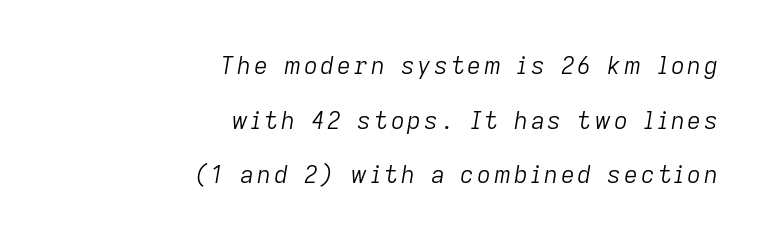
Q: Is the text bold? A: No.
Q: Is the text italic (slanted)? A: Yes, it leans right by about 9 degrees.
Q: Is the text underlined? A: No.
Q: How is the paragraph aligned? A: Right-aligned.
Q: Is the spacing between lines tight, normal or loose? A: Loose.
